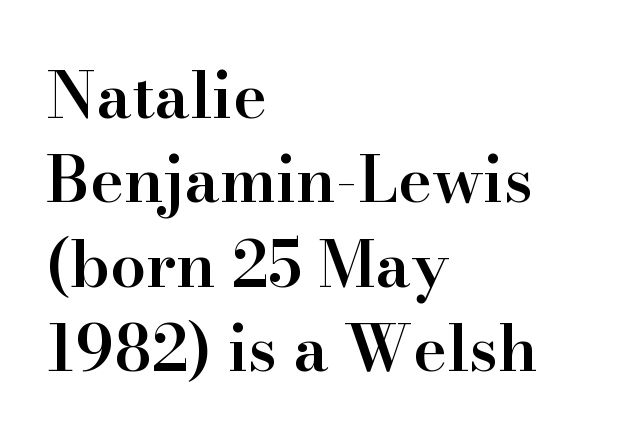
The image shows 64 px semibold serif type, upright; set left-aligned, normal line spacing (1.32x), normal letter spacing, not underlined; high stroke contrast and a small x-height.
